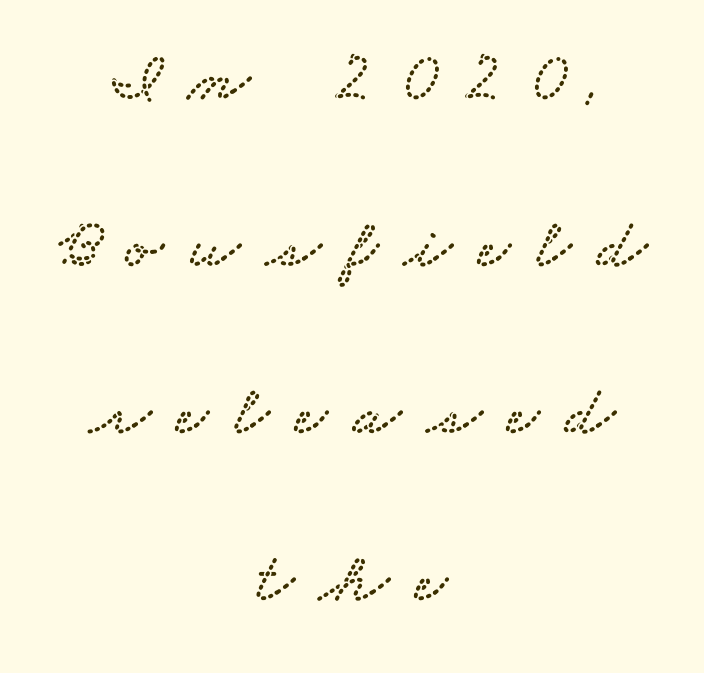
{"serif": "yes", "width": "wide", "stroke_contrast": "low", "x_height": "small", "monospaced": "no", "underline": "no", "align": "center", "line_spacing": "loose", "line_spacing_ratio": 2.35, "letter_spacing": "wide", "letter_spacing_em": 0.36, "glyph_px": 71}
